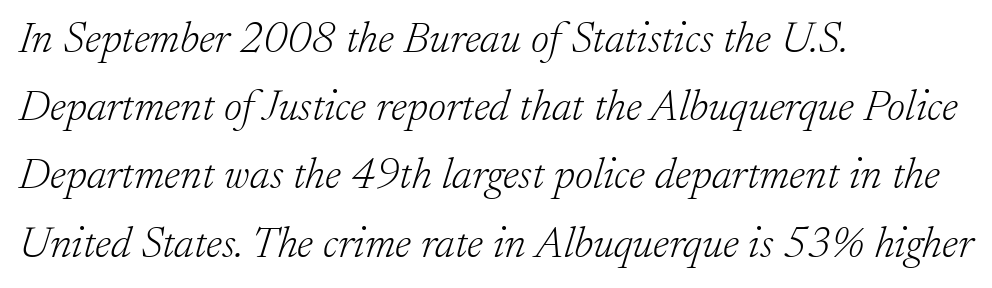
{"serif": "yes", "italic": "yes", "lean": "right", "slant_degrees": 17, "bold": "no", "weight": "light", "width": "normal", "stroke_contrast": "low", "x_height": "small", "monospaced": "no", "underline": "no", "align": "left", "line_spacing": "normal", "line_spacing_ratio": 1.55, "letter_spacing": "normal", "letter_spacing_em": 0.0, "glyph_px": 44}
